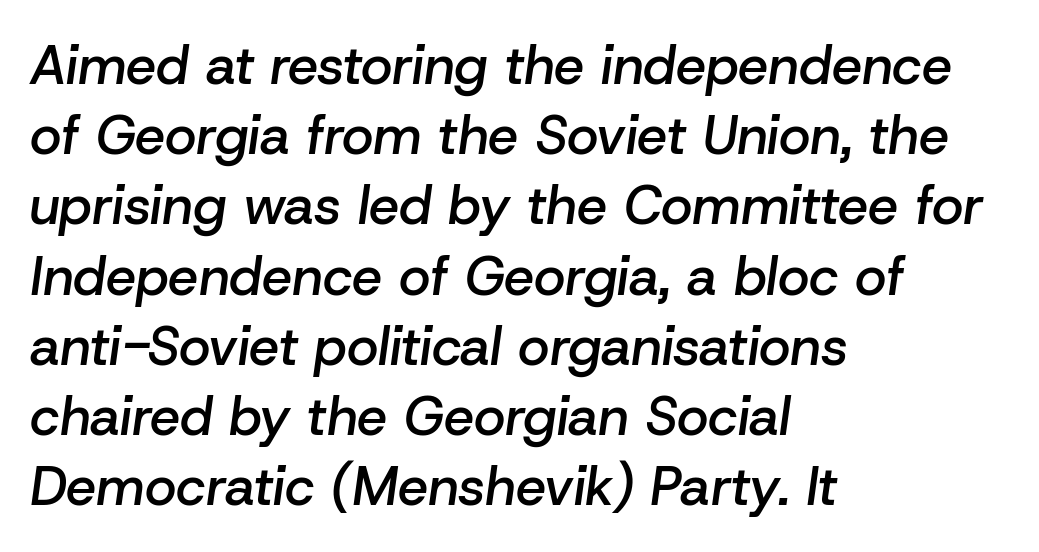
The image shows 54 px semibold type, italic (leaning right); set left-aligned, normal line spacing (1.3x), normal letter spacing, not underlined; low stroke contrast and a medium x-height.
